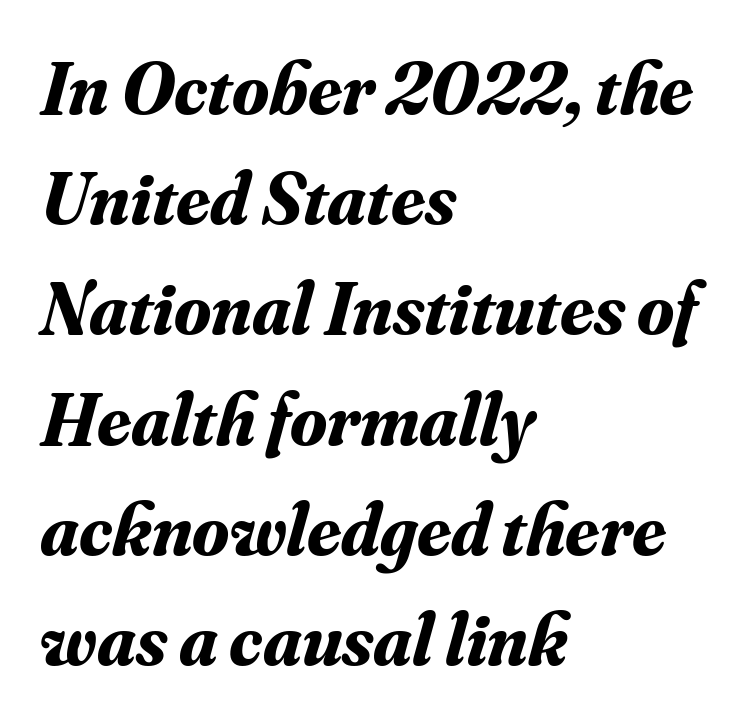
Vertical spacing — default. Tall strokes in this sample are angled rather than plumb. These lines are rendered in a variable-pitch font. The words here are not underlined. Old-style or modern, the face here clearly has serifs.
